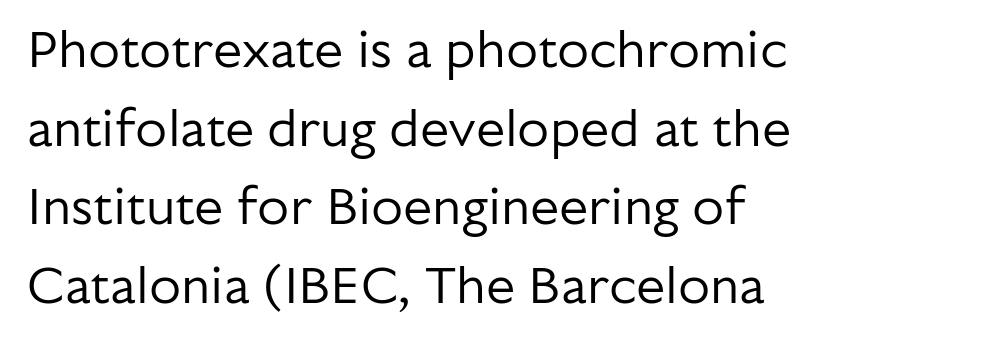
The image shows 52 px regular-weight sans-serif type, upright; set left-aligned, normal line spacing (1.51x), normal letter spacing, not underlined; low stroke contrast and a medium x-height.
